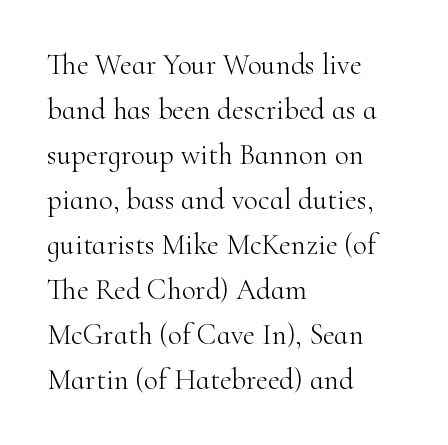
{"serif": "yes", "italic": "no", "bold": "no", "weight": "light", "width": "normal", "stroke_contrast": "high", "x_height": "small", "monospaced": "no", "underline": "no", "align": "left", "line_spacing": "normal", "line_spacing_ratio": 1.55, "letter_spacing": "normal", "letter_spacing_em": 0.0, "glyph_px": 29}
